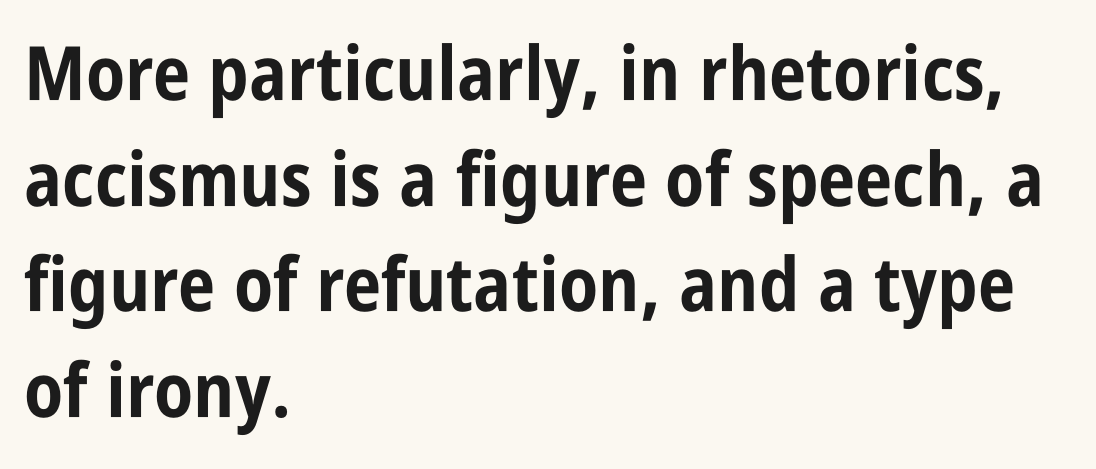
In terms of leading, this rendering sits right in the middle. The specimen omits any rule beneath the text block's lines. Here the designer chose a conventional face with non-uniform glyph widths. Line starts are locked; line ends wander.
